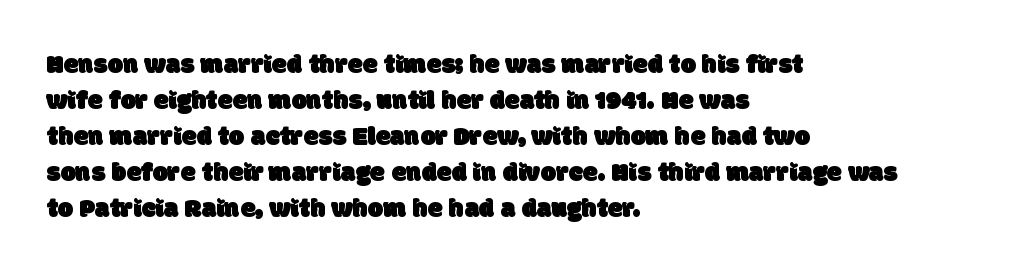
The image shows 27 px text type; set left-aligned, normal line spacing (1.33x), normal letter spacing, not underlined.
